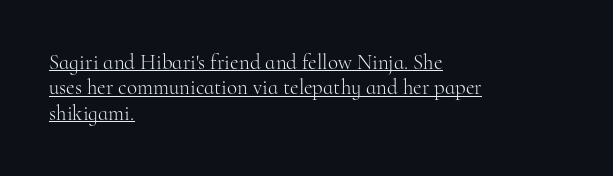
Q: Is the text bold? A: No.
Q: Is the text italic (slanted)? A: No, it is upright.
Q: Is the text underlined? A: Yes.
Q: How is the paragraph aligned? A: Left-aligned.
Q: Is the spacing between letters normal or unusually wide? A: Normal.
